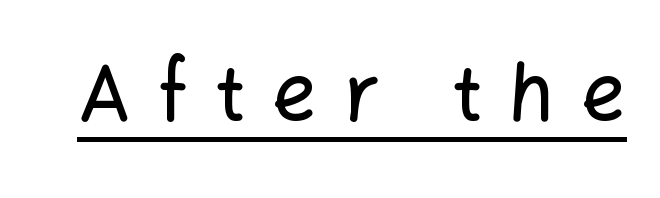
Q: Is the text italic (slanted)? A: No, it is upright.
Q: Is the typeface a serif or a sans-serif typeface? A: Sans-serif.
Q: Is the text underlined? A: Yes.
Q: Is the spacing between letters normal or unusually wide? A: Unusually wide.
Q: Width (condensed, normal, or wide)? A: Normal.
Q: Stroke contrast? A: Low.
Q: x-height? A: Medium.
Q: Monospaced? A: No.
